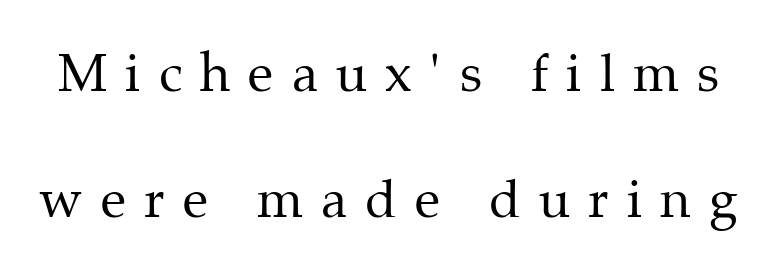
The image shows 52 px regular-weight serif type, upright; set loose line spacing (2.42x), unusually wide letter spacing (+0.35 em), not underlined; medium stroke contrast and a medium x-height.
